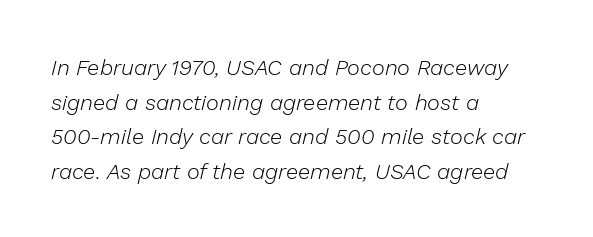
Stems and bowls with no extra thickness — not bold. The passage is arranged the way most books set body copy — flush left. Posture: slanted. The rendering keeps characters at their native spacing. Type without underlining.
